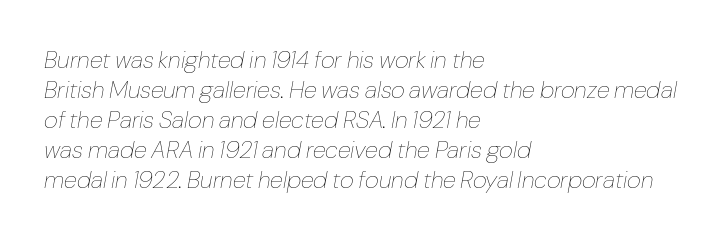
Q: Is the text bold? A: No.
Q: Is the text italic (slanted)? A: Yes, it leans right by about 10 degrees.
Q: Is the text underlined? A: No.
Q: How is the paragraph aligned? A: Left-aligned.
Q: Is the spacing between letters normal or unusually wide? A: Normal.
Q: Is the spacing between lines tight, normal or loose? A: Normal.
